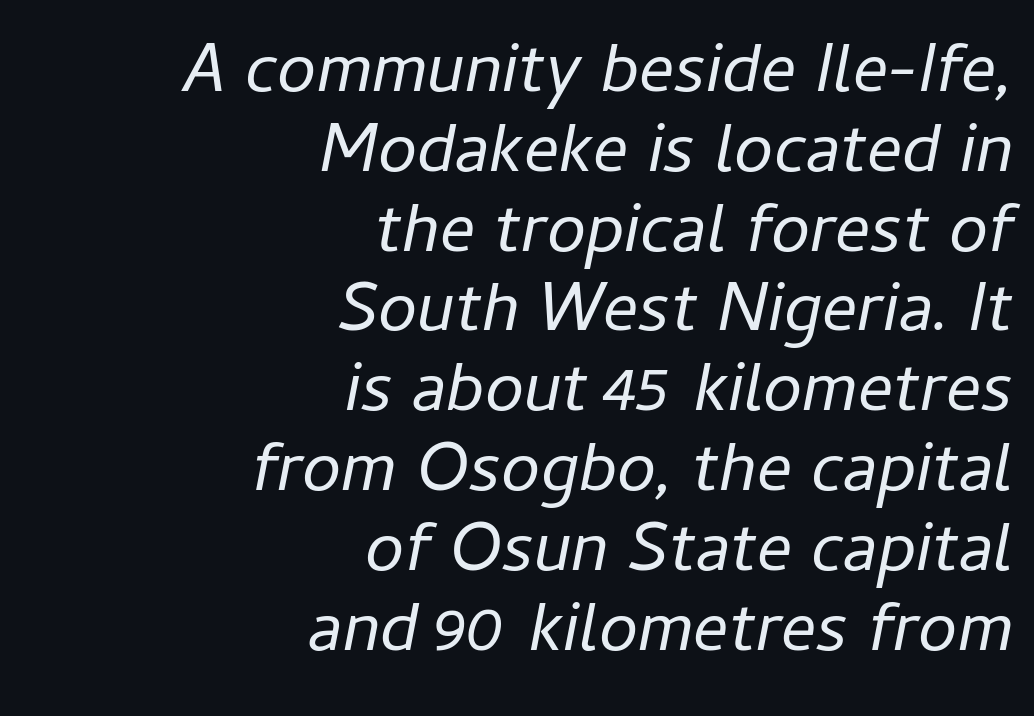
{"italic": "yes", "lean": "right", "slant_degrees": 11, "bold": "no", "weight": "regular", "width": "normal", "stroke_contrast": "low", "x_height": "medium", "monospaced": "no", "underline": "no", "align": "right", "line_spacing": "tight", "line_spacing_ratio": 1.14, "letter_spacing": "normal", "letter_spacing_em": 0.0, "glyph_px": 70}
